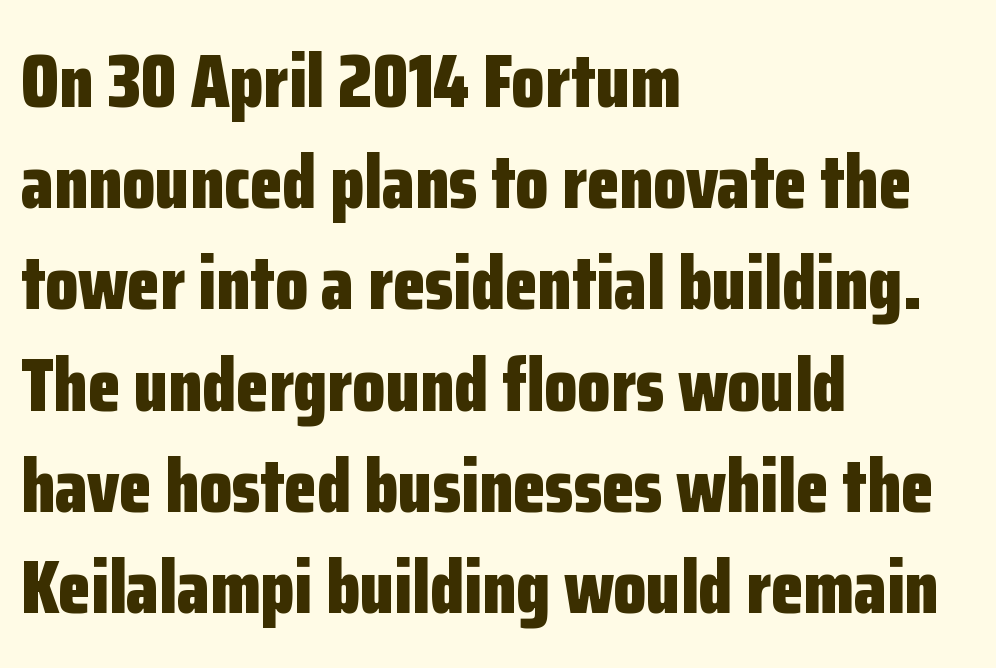
Q: Is the text bold? A: Yes.
Q: Is the text italic (slanted)? A: No, it is upright.
Q: Is the typeface a serif or a sans-serif typeface? A: Sans-serif.
Q: Is the text underlined? A: No.
Q: How is the paragraph aligned? A: Left-aligned.
Q: Is the spacing between letters normal or unusually wide? A: Normal.
Q: Is the spacing between lines tight, normal or loose? A: Normal.
Q: Width (condensed, normal, or wide)? A: Condensed.
Q: Stroke contrast? A: Low.
Q: x-height? A: Medium.
Q: Monospaced? A: No.
